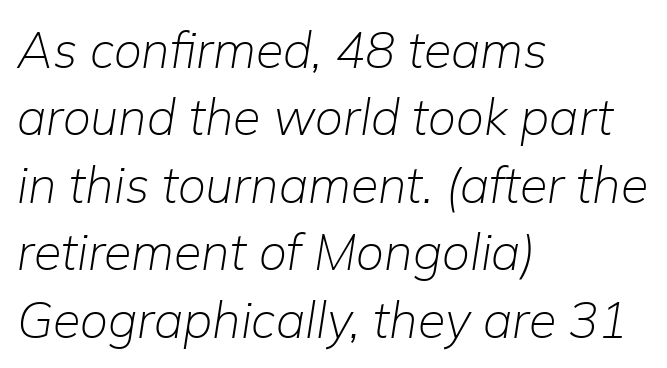
The passage shown is not underscored anywhere. What's the leading like? Ordinary, nothing unusual. Every character sits at an angle, as italics do. No letter is thick-stroked: the sample isn't bold. Observe the ordinary spacing: letters are neighbours, not strangers. Here the designer chose a conventional face with non-uniform glyph widths.
